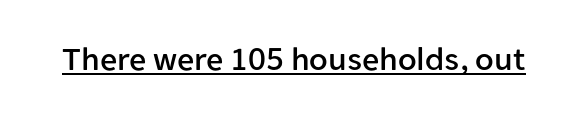
Inter-character spacing is left at the font's built-in metrics. Rendered with straight, roman letterforms. In designer terms, the underline attribute is active on this setting. The face used here is proportionally spaced, like ordinary book or web type.
